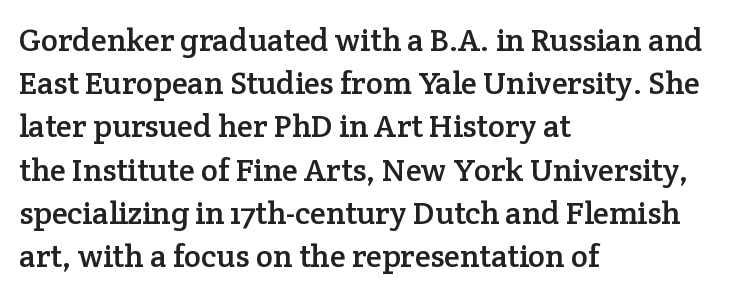
The image shows 32 px serif type, upright; set left-aligned, normal line spacing (1.35x), normal letter spacing, not underlined; low stroke contrast and a medium x-height.
